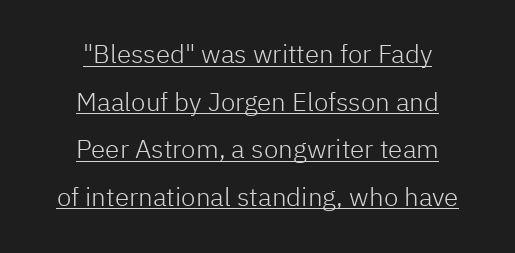
The image shows 26 px text type, upright; set centered, line spacing 1.83x, normal letter spacing, underlined.
